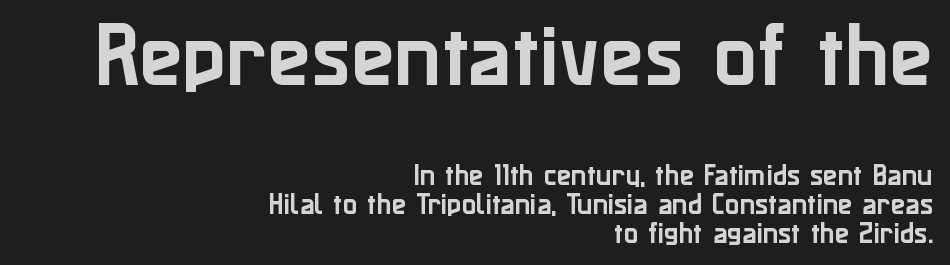
{"serif": "no", "italic": "no", "width": "normal", "stroke_contrast": "low", "x_height": "medium", "monospaced": "no", "underline": "no", "align": "right", "line_spacing_ratio": 1.21, "letter_spacing": "normal", "letter_spacing_em": 0.0, "larger_block": "first", "size_ratio": 3.0, "glyph_px": 72}
